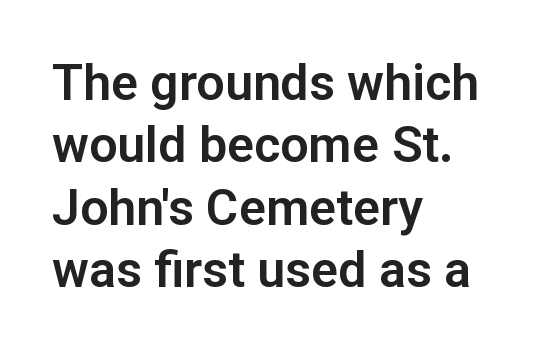
Q: Is the text italic (slanted)? A: No, it is upright.
Q: Is the typeface a serif or a sans-serif typeface? A: Sans-serif.
Q: Is the text underlined? A: No.
Q: How is the paragraph aligned? A: Left-aligned.
Q: Is the spacing between letters normal or unusually wide? A: Normal.
Q: Is the spacing between lines tight, normal or loose? A: Normal.
Q: Width (condensed, normal, or wide)? A: Normal.
Q: Stroke contrast? A: Low.
Q: x-height? A: Medium.
Q: Monospaced? A: No.
